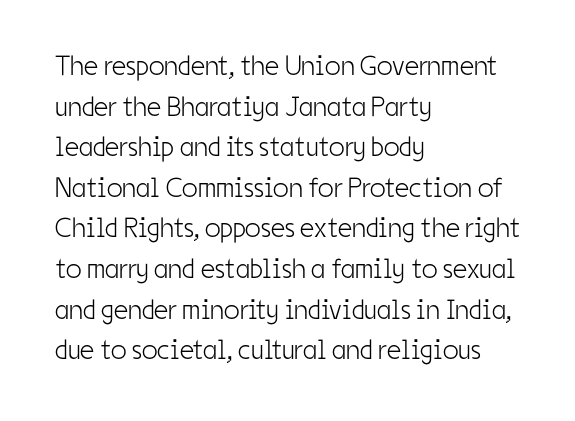
{"serif": "no", "italic": "no", "bold": "no", "weight": "light", "width": "condensed", "stroke_contrast": "low", "x_height": "medium", "monospaced": "no", "underline": "no", "align": "left", "line_spacing": "normal", "line_spacing_ratio": 1.45, "letter_spacing": "normal", "letter_spacing_em": 0.0, "glyph_px": 28}
